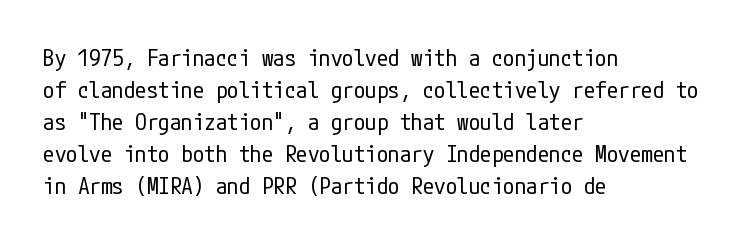
{"italic": "no", "bold": "no", "underline": "no", "align": "left", "line_spacing": "normal", "line_spacing_ratio": 1.39, "letter_spacing": "normal", "letter_spacing_em": 0.0, "glyph_px": 23}
